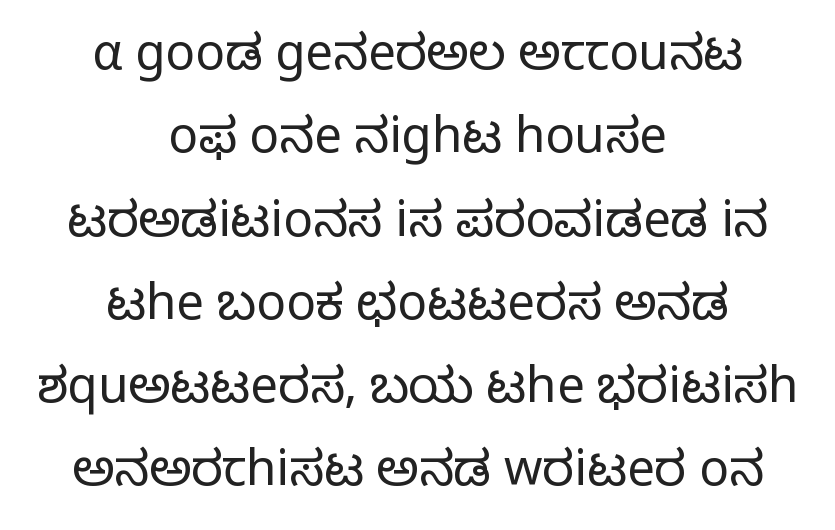
Q: Is the text bold? A: No.
Q: Is the text italic (slanted)? A: No, it is upright.
Q: Is the typeface a serif or a sans-serif typeface? A: Sans-serif.
Q: Is the text underlined? A: No.
Q: How is the paragraph aligned? A: Centered.
Q: Is the spacing between letters normal or unusually wide? A: Normal.
Q: Is the spacing between lines tight, normal or loose? A: Normal.
Q: Width (condensed, normal, or wide)? A: Normal.
Q: Stroke contrast? A: Low.
Q: x-height? A: Medium.
Q: Monospaced? A: No.
